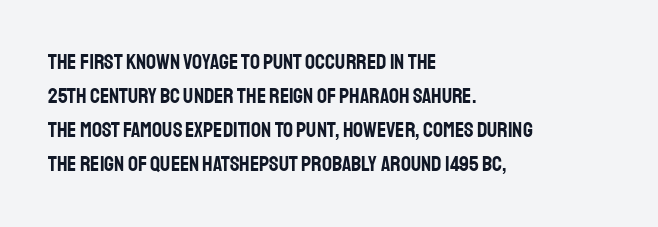
The image shows 22 px text type, upright; set left-aligned, normal line spacing (1.55x), normal letter spacing, not underlined.
